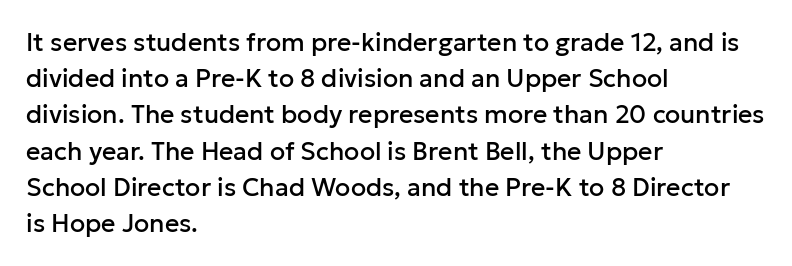
This sample keeps an unexceptional amount of space between lines. Characters follow at the spacing the type designer built in. Leftover space on each line is placed entirely after the last word. Nobody drew a line under any word here. The font's upright variant was chosen for this text.
